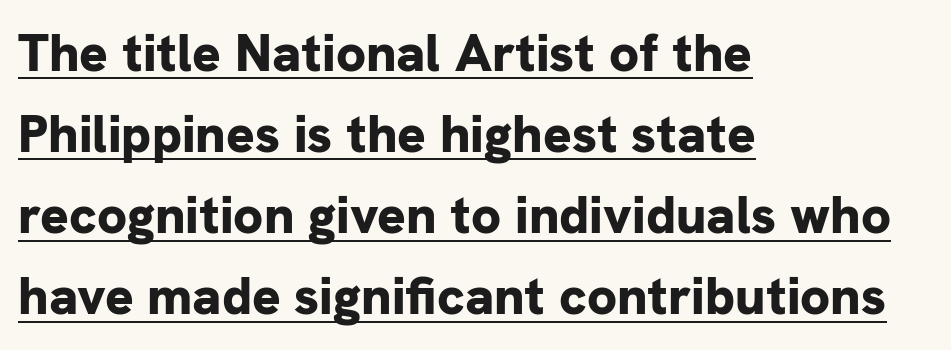
What kind of face is this? One without serifs — a sans. Typographic density is high because the face is bold. Looks like regular typesetting: each glyph gets only the width it needs. The paragraph has a hard left edge and a soft right edge.
